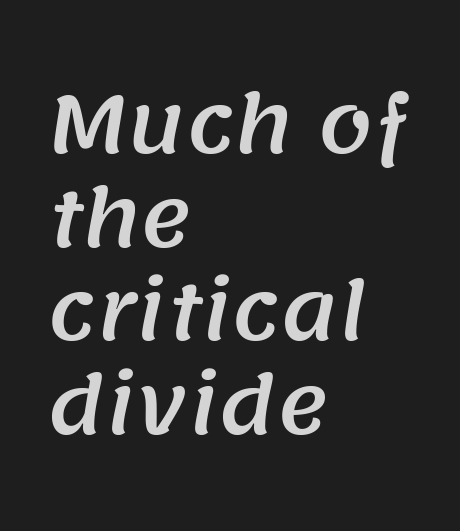
{"serif": "no", "width": "normal", "stroke_contrast": "medium", "x_height": "large", "monospaced": "no", "underline": "no", "align": "left", "line_spacing_ratio": 1.2, "letter_spacing": "normal", "letter_spacing_em": 0.0, "glyph_px": 78}
